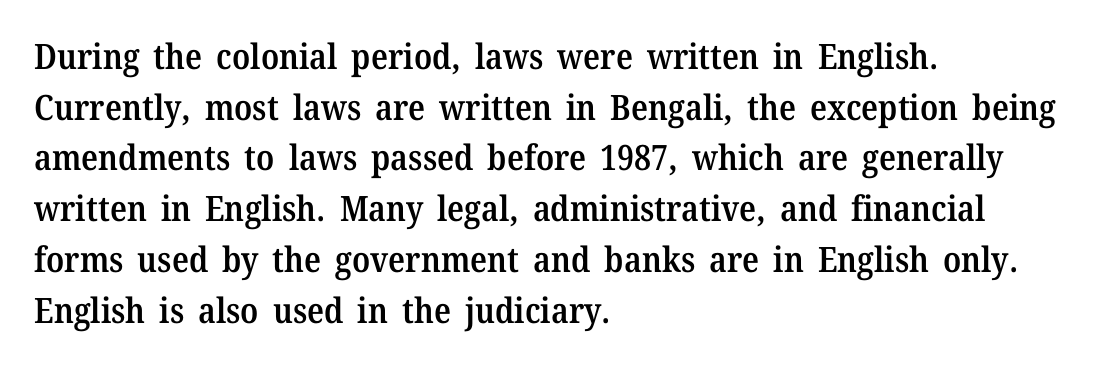
The image shows 35 px semibold serif type, upright; set left-aligned, normal line spacing (1.45x), normal letter spacing, not underlined; medium stroke contrast and a medium x-height.
